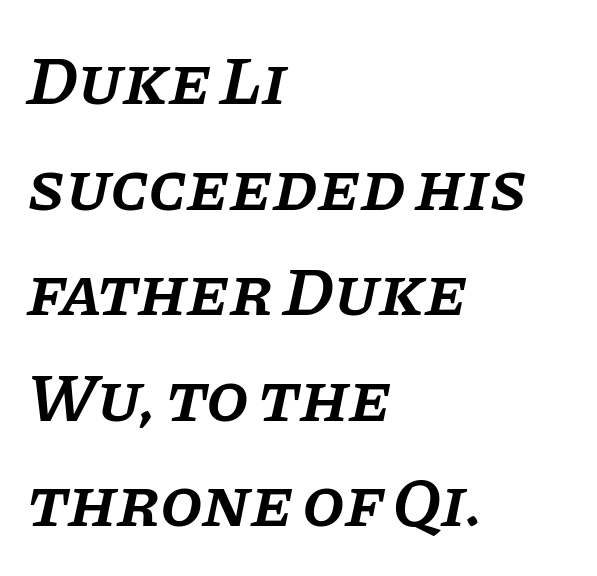
Has an underline been added? It has not. If you drew a line through each stem, it would be angled. These lines are rendered in a variable-pitch font. Compared with typical paragraphs, the rows here are spaced about the same. The typesetting leans somewhat heavy: a semibold.
